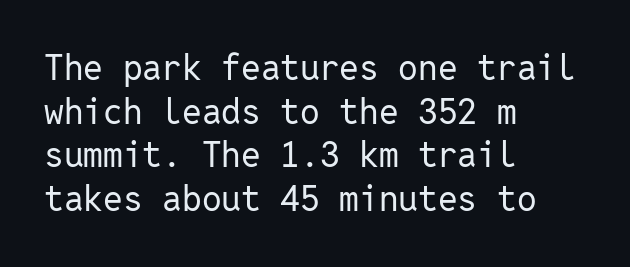
{"serif": "no", "italic": "no", "bold": "no", "weight": "regular", "width": "normal", "stroke_contrast": "low", "x_height": "medium", "monospaced": "yes", "underline": "no", "align": "left", "line_spacing": "normal", "line_spacing_ratio": 1.25, "letter_spacing": "normal", "letter_spacing_em": 0.0, "glyph_px": 35}
